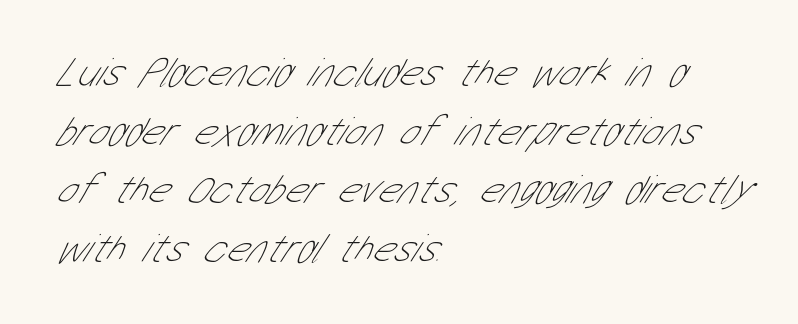
Q: Is the text bold? A: No.
Q: Is the typeface a serif or a sans-serif typeface? A: Sans-serif.
Q: Is the text underlined? A: No.
Q: How is the paragraph aligned? A: Left-aligned.
Q: Is the spacing between letters normal or unusually wide? A: Normal.
Q: Is the spacing between lines tight, normal or loose? A: Normal.
Q: Width (condensed, normal, or wide)? A: Condensed.
Q: Stroke contrast? A: Low.
Q: x-height? A: Medium.
Q: Monospaced? A: No.
